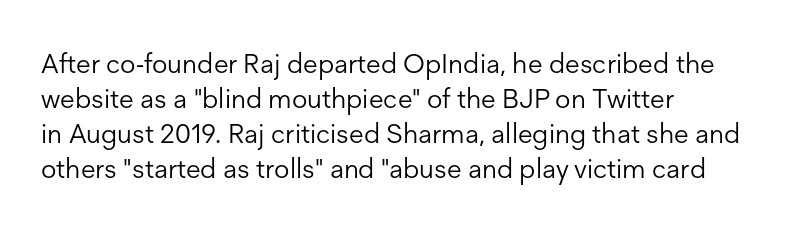
Q: Is the text bold? A: No.
Q: Is the text italic (slanted)? A: No, it is upright.
Q: Is the text underlined? A: No.
Q: How is the paragraph aligned? A: Left-aligned.
Q: Is the spacing between letters normal or unusually wide? A: Normal.
Q: Is the spacing between lines tight, normal or loose? A: Normal.
